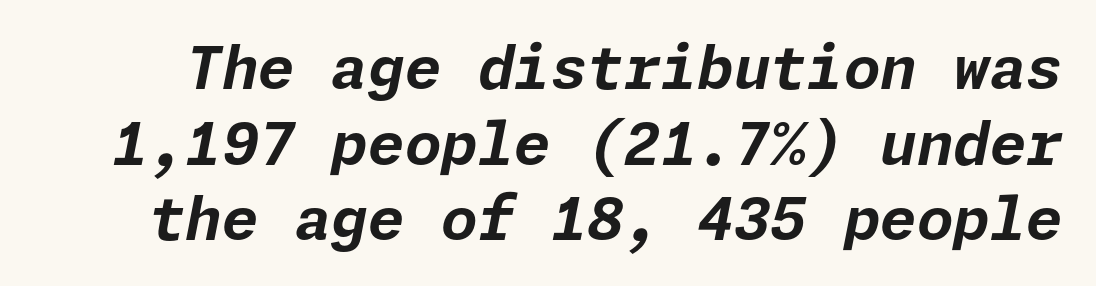
Q: Is the text bold? A: Yes.
Q: Is the text italic (slanted)? A: Yes, it leans right by about 11 degrees.
Q: Is the text underlined? A: No.
Q: Is the spacing between letters normal or unusually wide? A: Normal.
Q: Is the spacing between lines tight, normal or loose? A: Normal.
Q: Width (condensed, normal, or wide)? A: Normal.
Q: Stroke contrast? A: Low.
Q: x-height? A: Medium.
